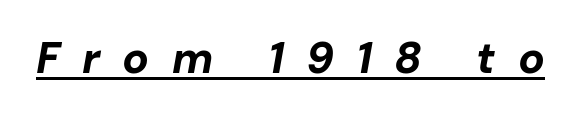
Q: Is the text bold? A: Yes.
Q: Is the text italic (slanted)? A: Yes, it leans right by about 10 degrees.
Q: Is the text underlined? A: Yes.
Q: Is the spacing between letters normal or unusually wide? A: Unusually wide.
Q: Width (condensed, normal, or wide)? A: Normal.
Q: Stroke contrast? A: Low.
Q: x-height? A: Medium.
Q: Monospaced? A: No.
